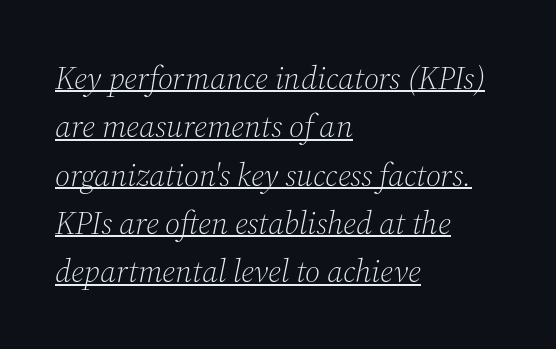
The image shows 32 px light serif type, italic (leaning right); set left-aligned, normal line spacing (1.51x), normal letter spacing, underlined; medium stroke contrast and a medium x-height.
